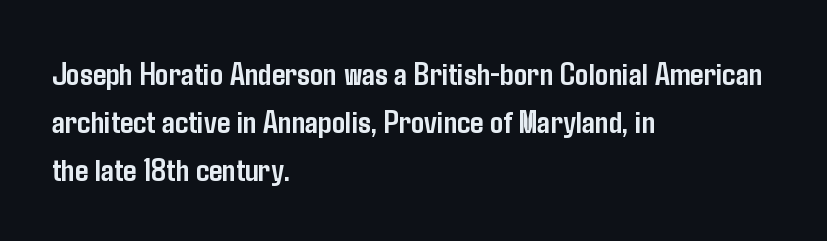
The image shows 33 px semibold, condensed sans-serif type, upright; set left-aligned, normal line spacing (1.46x), normal letter spacing, not underlined; low stroke contrast and a medium x-height.
